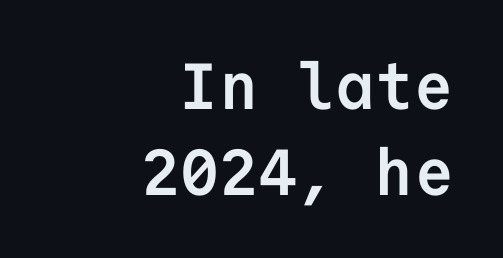
{"serif": "no", "italic": "no", "bold": "yes", "weight": "semibold", "width": "normal", "stroke_contrast": "low", "x_height": "medium", "monospaced": "yes", "underline": "no", "align": "right", "line_spacing": "normal", "line_spacing_ratio": 1.32, "letter_spacing": "normal", "letter_spacing_em": 0.0, "glyph_px": 65}
